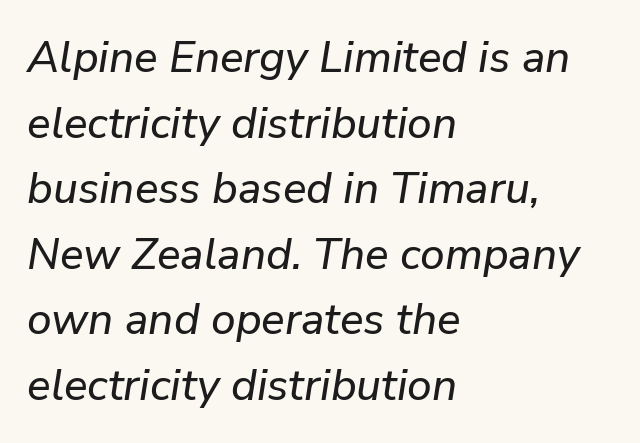
In terms of leading, this rendering sits right in the middle. Alignment: flush left. The rendering keeps characters at their native spacing. The letters advance in unequal steps, a hallmark of proportional type.
